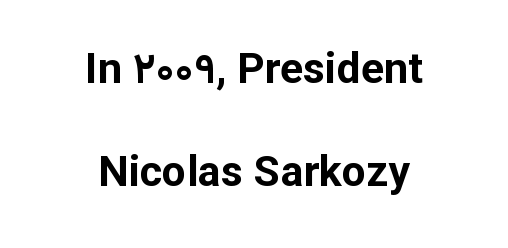
Q: Is the text bold? A: Yes.
Q: Is the text italic (slanted)? A: No, it is upright.
Q: Is the typeface a serif or a sans-serif typeface? A: Sans-serif.
Q: Is the text underlined? A: No.
Q: How is the paragraph aligned? A: Centered.
Q: Is the spacing between letters normal or unusually wide? A: Normal.
Q: Is the spacing between lines tight, normal or loose? A: Loose.
Q: Width (condensed, normal, or wide)? A: Normal.
Q: Stroke contrast? A: Low.
Q: x-height? A: Medium.
Q: Monospaced? A: No.
